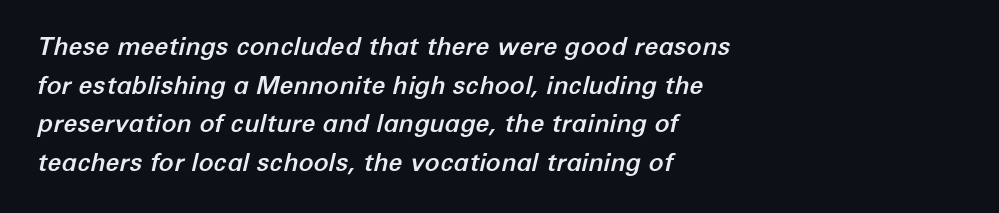
The image shows 25 px text type, italic (leaning right); set left-aligned, normal line spacing (1.55x), normal letter spacing, not underlined.
